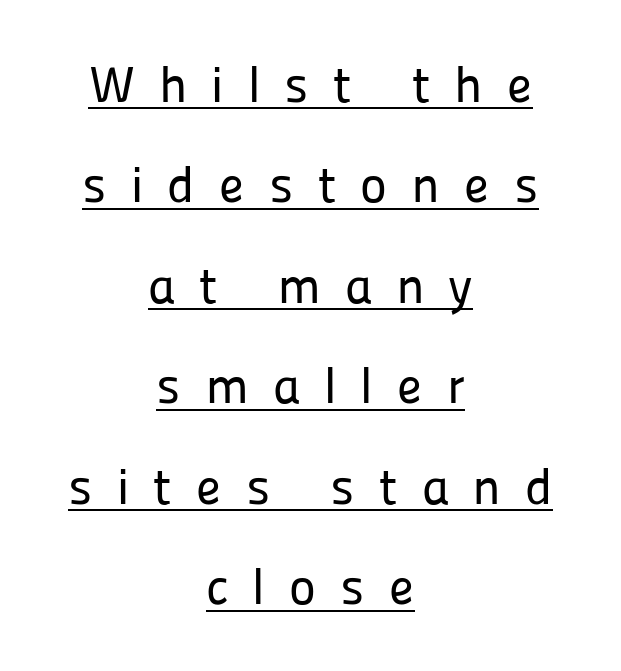
{"serif": "no", "italic": "no", "width": "normal", "stroke_contrast": "low", "x_height": "medium", "monospaced": "no", "underline": "yes", "align": "center", "line_spacing": "loose", "line_spacing_ratio": 1.97, "letter_spacing": "wide", "letter_spacing_em": 0.47, "glyph_px": 51}
